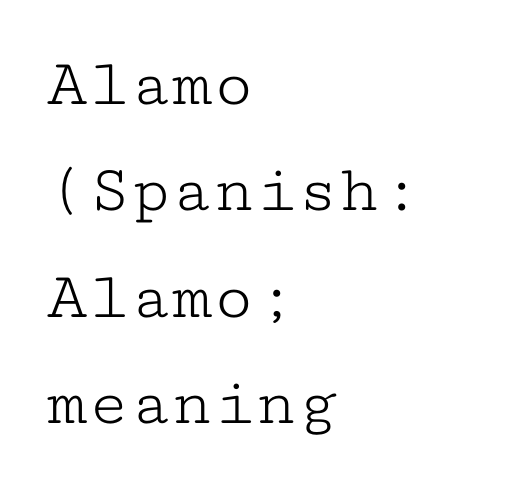
Line starts are locked; line ends wander. Every stem runs plumb, perpendicular to the baseline. Unbolded letterforms with no extra heft. In terms of letterspacing, this is plain default setting.
